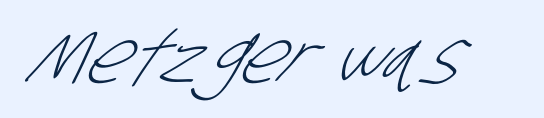
A typesetter would label this face a sans. The type is set solid horizontally, with unmodified tracking. This sample has the flowing, uneven cadence of proportional lettering. Check the space under the baseline: it is left empty. Unbolded letterforms with no extra heft.
